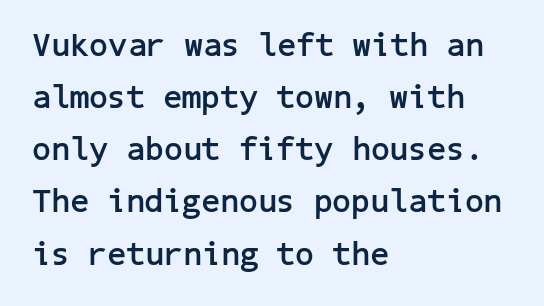
{"serif": "no", "italic": "no", "bold": "yes", "weight": "semibold", "width": "normal", "stroke_contrast": "low", "x_height": "medium", "underline": "no", "align": "left", "line_spacing": "normal", "line_spacing_ratio": 1.58, "letter_spacing": "normal", "letter_spacing_em": 0.0, "glyph_px": 33}
